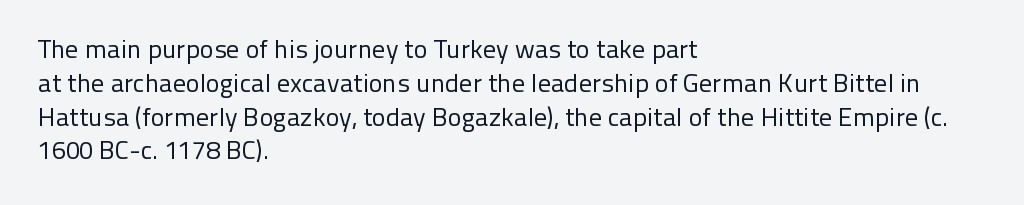
Descenders are the only things crossing below the line. Vertical strokes here are truly vertical. Compared with typical paragraphs, the rows here are spaced about the same. The setting favours the left margin, as ordinary paragraphs usually do.
